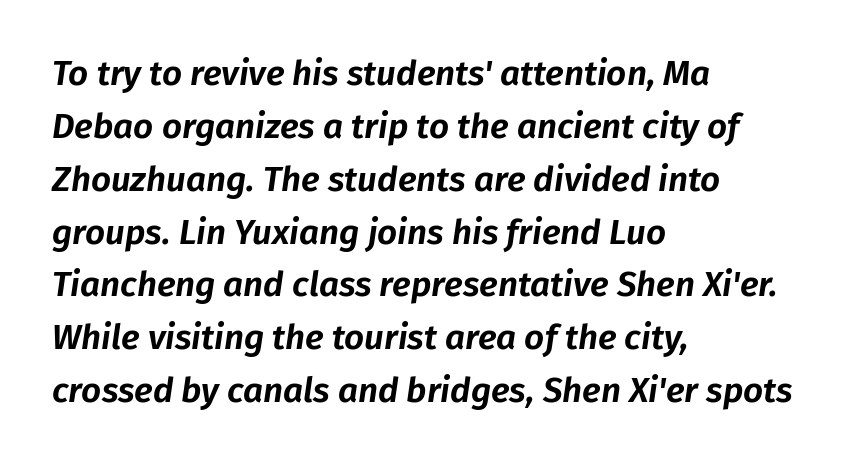
Think of a printed novel: that variable character pitch is what you see here. You can tell it's italic because the verticals aren't actually vertical. All the whitespace from short lines collects on the right. Tracking value appears to be zero — textbook default spacing.
